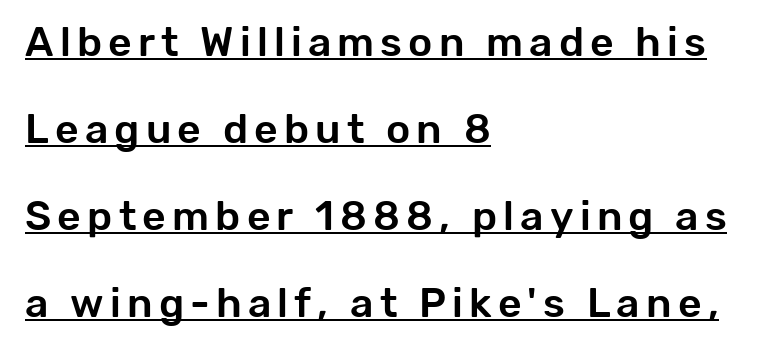
Q: Is the text italic (slanted)? A: No, it is upright.
Q: Is the typeface a serif or a sans-serif typeface? A: Sans-serif.
Q: Is the text underlined? A: Yes.
Q: How is the paragraph aligned? A: Left-aligned.
Q: Is the spacing between lines tight, normal or loose? A: Loose.
Q: Width (condensed, normal, or wide)? A: Normal.
Q: Stroke contrast? A: Low.
Q: x-height? A: Medium.
Q: Monospaced? A: No.
